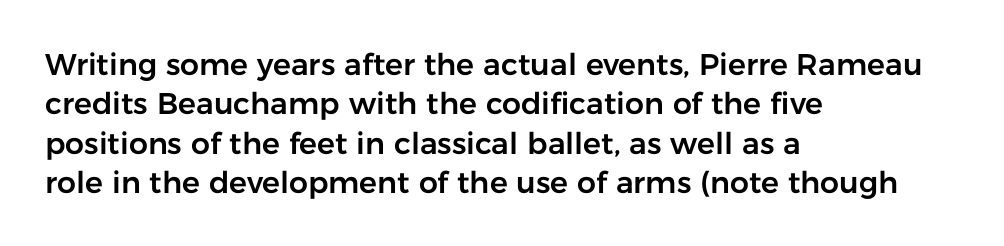
The image shows 30 px sans-serif type, upright; set left-aligned, normal line spacing (1.31x), normal letter spacing, not underlined; low stroke contrast and a medium x-height.
